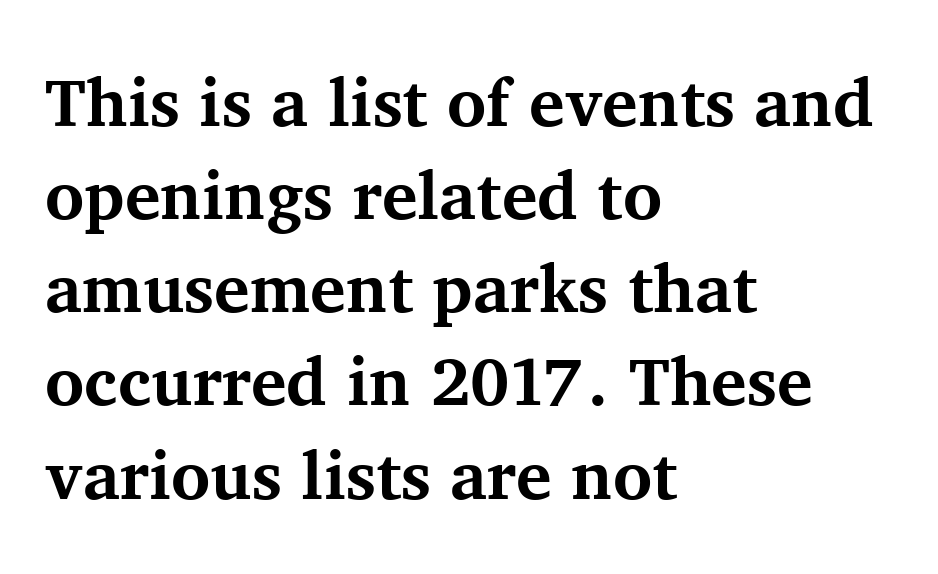
The image shows 67 px bold serif type, upright; set left-aligned, normal line spacing (1.39x), normal letter spacing, not underlined; medium stroke contrast and a medium x-height.
